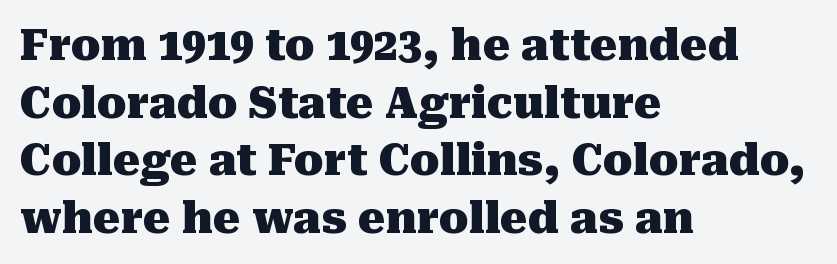
Students, observe: this is what conventionally led text looks like. Each line starts at the same left margin while the right side varies. The passage shown is typeset with a serif family. Is the type bold? Yes — the strokes are clearly thick and heavy. Proportional: the letters do not fall into vertical columns.
